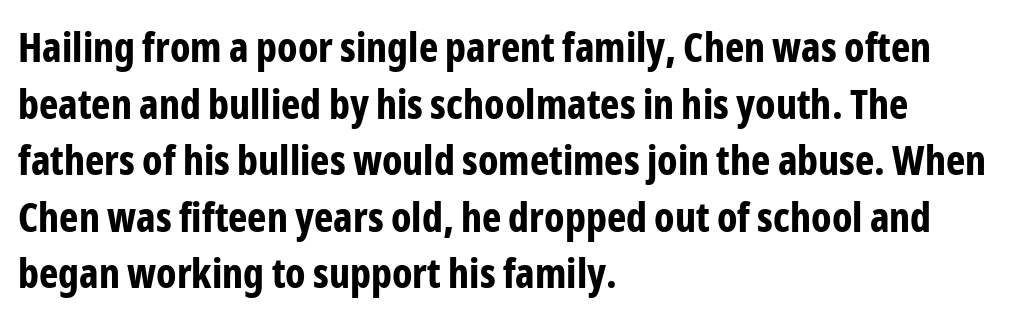
Reading down the block, your eye returns to a fixed left position each line. The passage shown is typeset with a sans-serif family. Heft: maximum for text — a bold. Posture: vertical. The rendering uses natural spacing where letterforms have individual widths.
